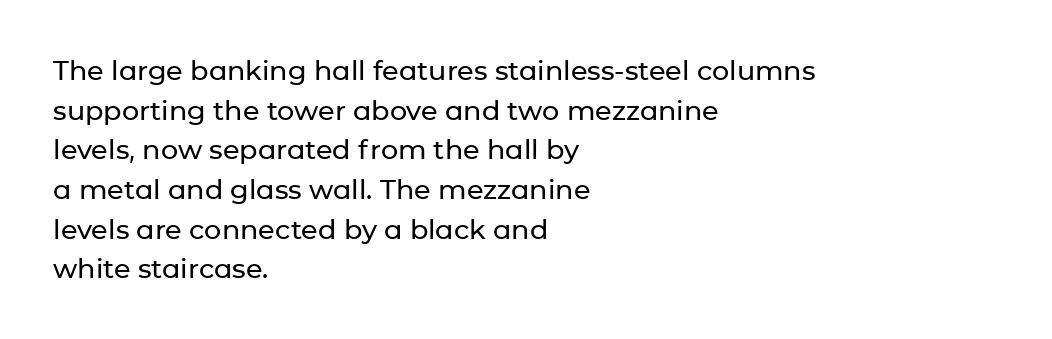
Reading down the column, the eye jumps a familiar distance to each next line. The gaps between neighbouring characters are ordinary and unremarkable. Every character sits straight up, as roman type does. These lines stack with their left ends in a neat column. Bare-footed words on every line.
